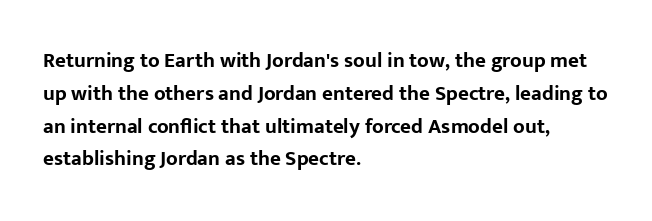
Weight check: bold — yes, fully. This rendering features lettering with no underline. This is the regular roman posture of the typeface. Is there much room between lines? A standard amount, neither cramped nor airy. No extra tracking has been applied to these lines. The rag falls on the right side of this text block.
